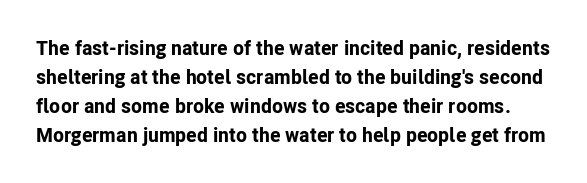
Quick note: underline off. Students, note that the glyphs here touch the page at normal intervals. This sample uses an upright cut, with every glyph sitting square on the baseline. Its strokes are broad and dark, the hallmark of bold type.
